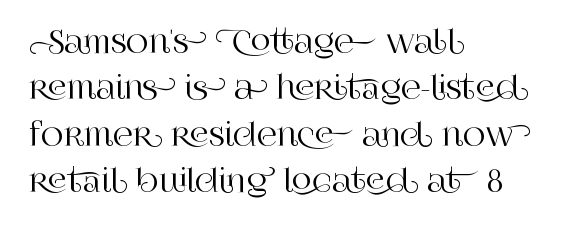
{"serif": "yes", "italic": "no", "width": "normal", "stroke_contrast": "high", "x_height": "large", "monospaced": "no", "underline": "no", "align": "left", "line_spacing": "normal", "line_spacing_ratio": 1.5, "letter_spacing": "normal", "letter_spacing_em": 0.0, "glyph_px": 31}
